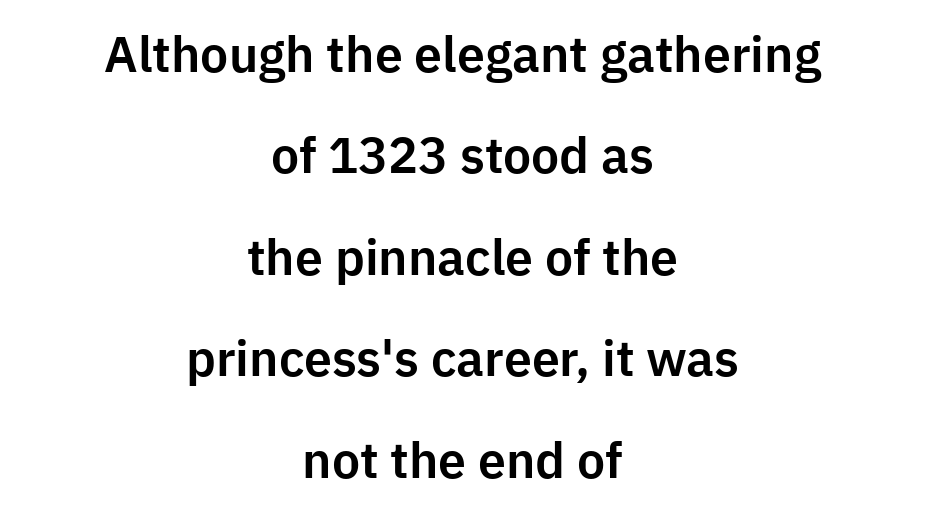
Q: Is the text italic (slanted)? A: No, it is upright.
Q: Is the typeface a serif or a sans-serif typeface? A: Sans-serif.
Q: Is the text underlined? A: No.
Q: How is the paragraph aligned? A: Centered.
Q: Is the spacing between letters normal or unusually wide? A: Normal.
Q: Is the spacing between lines tight, normal or loose? A: Loose.
Q: Width (condensed, normal, or wide)? A: Normal.
Q: Stroke contrast? A: Low.
Q: x-height? A: Medium.
Q: Monospaced? A: No.
